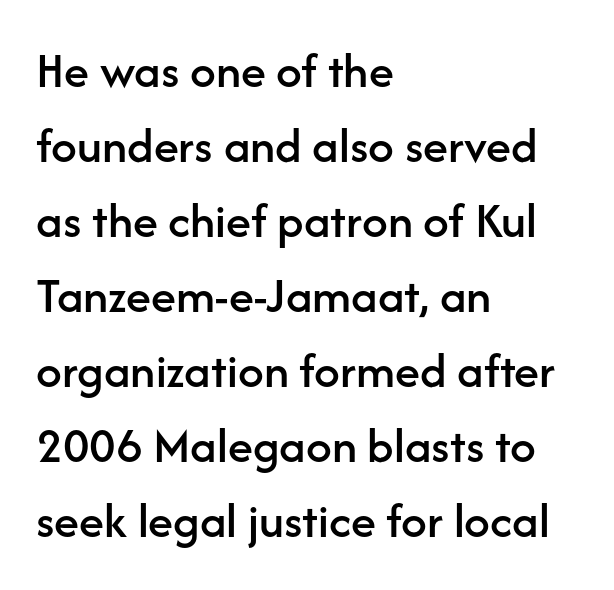
Every row of glyphs begins at an identical x-position on the left. What kind of face is this? One without serifs — a sans. Short note: letters normally spaced. What's the leading like? Ordinary, nothing unusual. The face used here is proportionally spaced, like ordinary book or web type. The specimen reads as upright at a glance.
